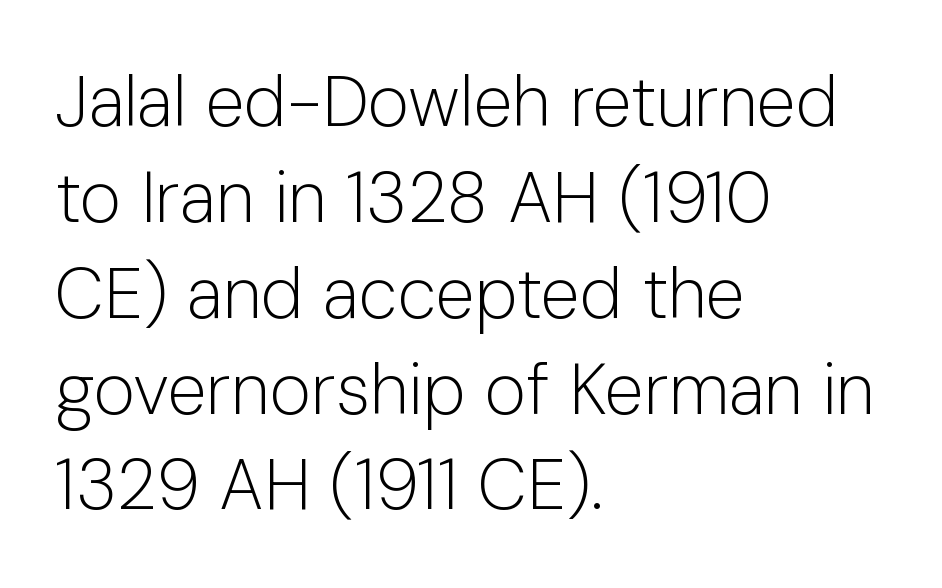
Q: Is the text bold? A: No.
Q: Is the text italic (slanted)? A: No, it is upright.
Q: Is the typeface a serif or a sans-serif typeface? A: Sans-serif.
Q: Is the text underlined? A: No.
Q: How is the paragraph aligned? A: Left-aligned.
Q: Is the spacing between letters normal or unusually wide? A: Normal.
Q: Is the spacing between lines tight, normal or loose? A: Normal.
Q: Width (condensed, normal, or wide)? A: Normal.
Q: Stroke contrast? A: Low.
Q: x-height? A: Medium.
Q: Monospaced? A: No.
